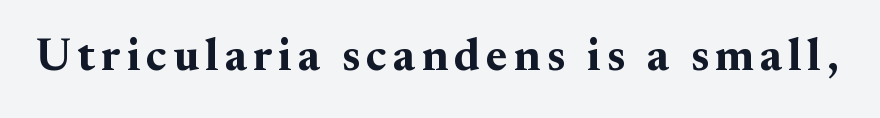
Do the letters lean? They stand straight. The specimen omits any rule beneath the text block's lines. The face used here is seriffed, in the tradition of book romans. Heavy, bold letterforms. Is this a fixed-width face? No — the glyphs have proportional, varying widths.
